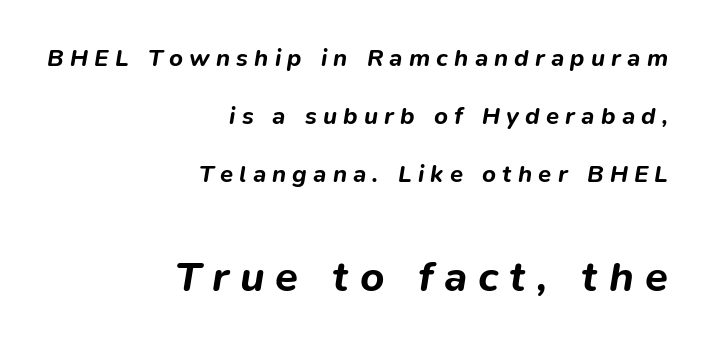
Would a proofreader flag this as italicized? Yes. Regarding leading, the lines here are spaced well apart. The passage shown begins with its smaller block and ends with its larger one. Every row of glyphs terminates at an identical x-position on the right. Glance below the letters and you will spot only blank space. Inter-character spacing is expanded well beyond the font's built-in metrics.
